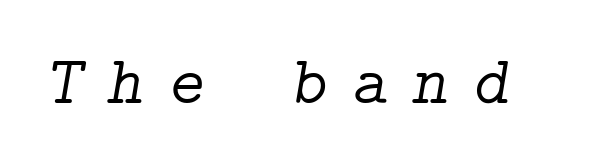
Honestly, there is no underline to notice here at all. Yep, that's italic — everything's leaning. The tracking jumps out immediately: characters are airy and widely separated. This sample uses a serif face. Think standard paragraph weight, or any step lighter than that.
